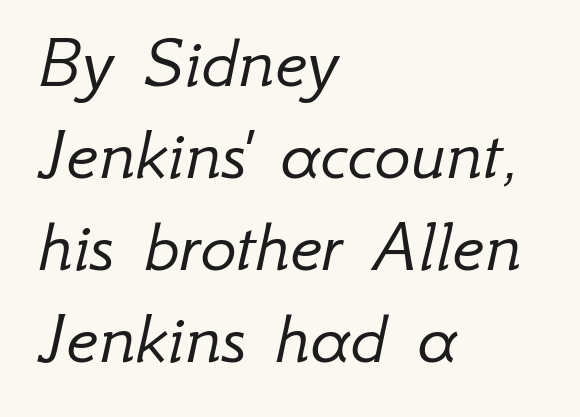
{"italic": "yes", "lean": "right", "slant_degrees": 12, "bold": "no", "weight": "light", "width": "normal", "stroke_contrast": "low", "x_height": "small", "monospaced": "no", "underline": "no", "align": "left", "line_spacing_ratio": 1.21, "letter_spacing": "normal", "letter_spacing_em": 0.0, "glyph_px": 76}
